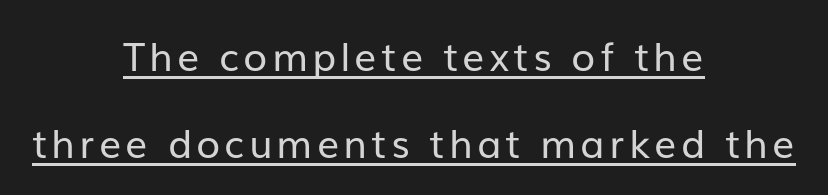
{"serif": "no", "italic": "no", "bold": "no", "weight": "regular", "width": "normal", "stroke_contrast": "low", "x_height": "medium", "monospaced": "no", "underline": "yes", "align": "center", "line_spacing": "loose", "line_spacing_ratio": 2.23, "glyph_px": 39}
